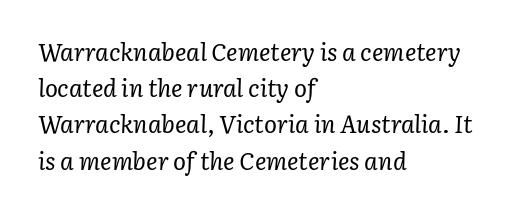
Is the type slanted? Yes — the strokes lean at a clear angle. This sample uses plain, unmodified letter spacing. Stroke thickness stays within the range of a standard reading face or lighter. Interline gaps are of average width in this sample.
